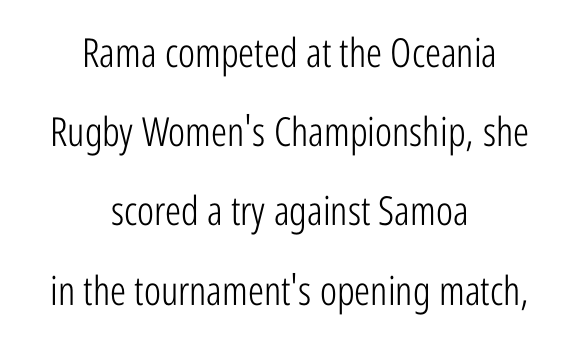
The image shows 40 px light, condensed sans-serif type, upright; set centered, loose line spacing (1.98x), normal letter spacing, not underlined; low stroke contrast and a medium x-height.
